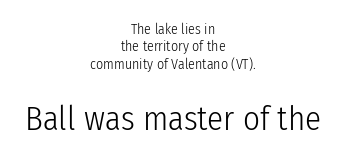
Q: Is the text bold? A: No.
Q: Is the text italic (slanted)? A: No, it is upright.
Q: Is the typeface a serif or a sans-serif typeface? A: Sans-serif.
Q: Is the text underlined? A: No.
Q: How is the paragraph aligned? A: Centered.
Q: Is the spacing between letters normal or unusually wide? A: Normal.
Q: Is the spacing between lines tight, normal or loose? A: Normal.
Q: Which block of text is set in a larger size, the first (top) or the second (bottom)? A: The second (bottom) one.
Q: Width (condensed, normal, or wide)? A: Condensed.
Q: Stroke contrast? A: Low.
Q: x-height? A: Medium.
Q: Monospaced? A: No.
